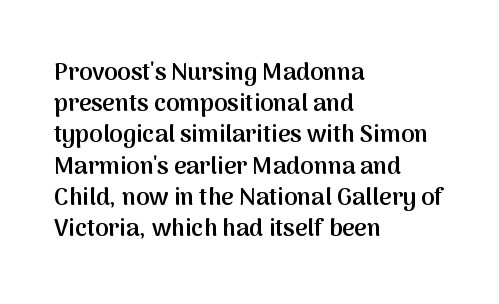
Q: Is the text bold? A: Semi-bold.
Q: Is the text italic (slanted)? A: No, it is upright.
Q: Is the text underlined? A: No.
Q: How is the paragraph aligned? A: Left-aligned.
Q: Is the spacing between letters normal or unusually wide? A: Normal.
Q: Is the spacing between lines tight, normal or loose? A: Normal.
